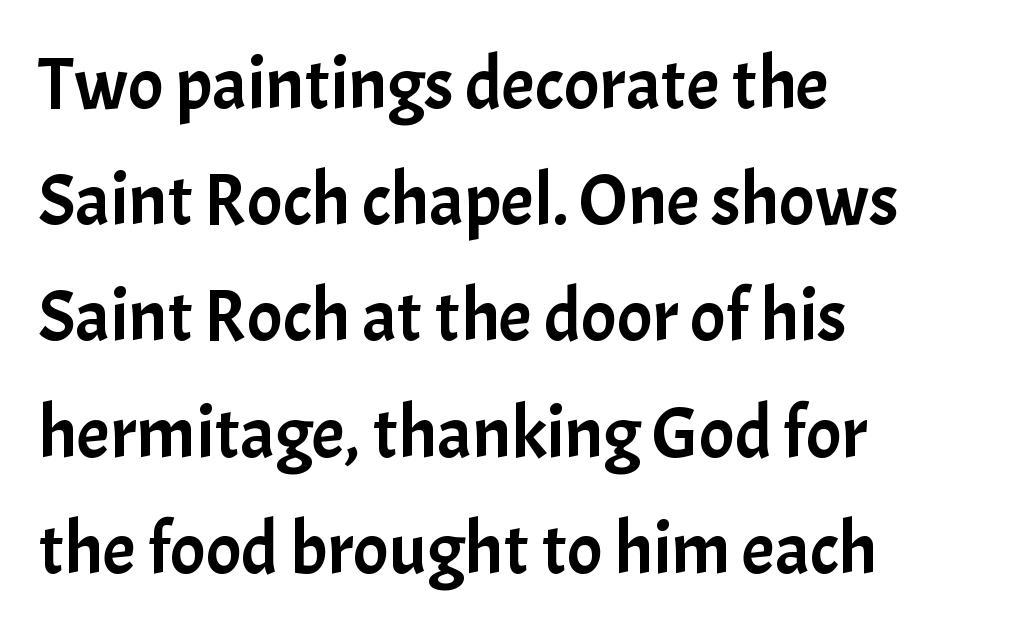
The image shows 74 px sans-serif type, upright; set left-aligned, normal line spacing (1.57x), normal letter spacing, not underlined; low stroke contrast and a medium x-height.
